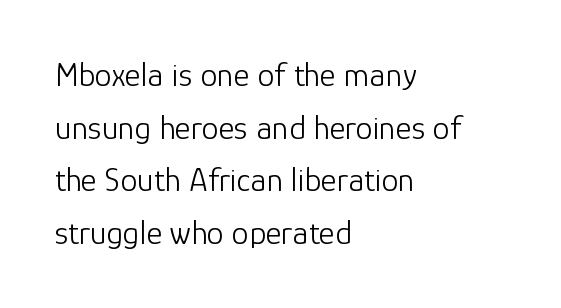
The image shows 34 px light sans-serif type, upright; set left-aligned, normal line spacing (1.55x), normal letter spacing, not underlined; low stroke contrast and a medium x-height.
